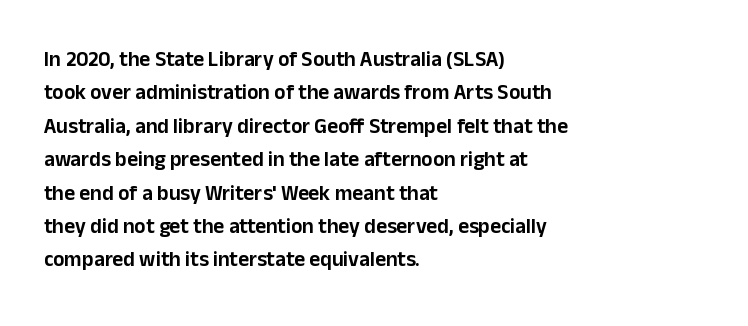
{"italic": "no", "underline": "no", "align": "left", "line_spacing": "normal", "line_spacing_ratio": 1.59, "letter_spacing": "normal", "letter_spacing_em": 0.0, "glyph_px": 21}
